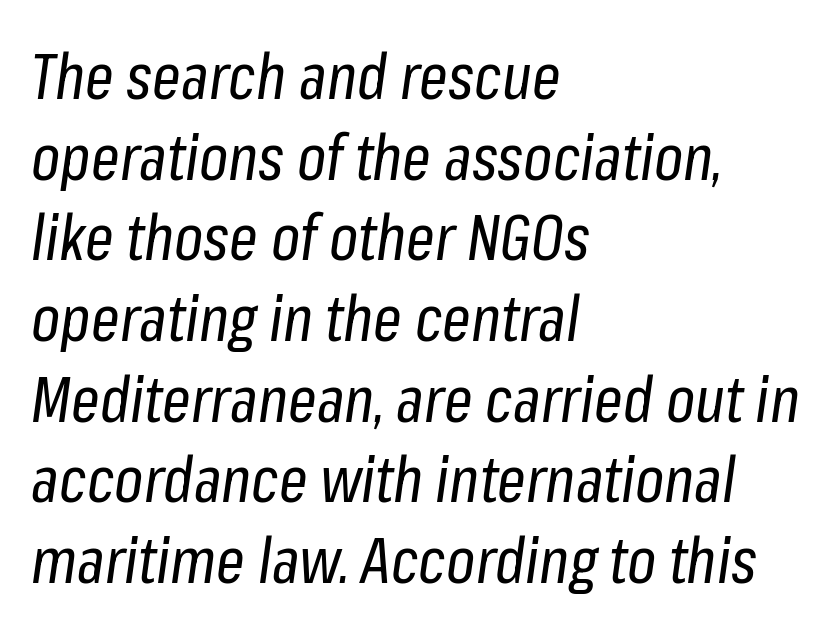
Q: Is the text bold? A: No.
Q: Is the text italic (slanted)? A: Yes, it leans right by about 8 degrees.
Q: Is the text underlined? A: No.
Q: How is the paragraph aligned? A: Left-aligned.
Q: Is the spacing between letters normal or unusually wide? A: Normal.
Q: Is the spacing between lines tight, normal or loose? A: Normal.
Q: Width (condensed, normal, or wide)? A: Condensed.
Q: Stroke contrast? A: Low.
Q: x-height? A: Medium.
Q: Monospaced? A: No.
